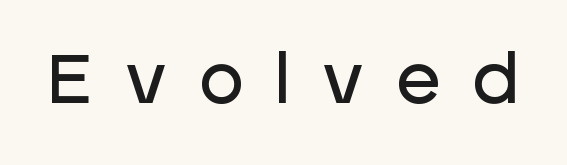
The image shows 68 px sans-serif type, upright; set unusually wide letter spacing (+0.48 em), not underlined; low stroke contrast and a large x-height.
